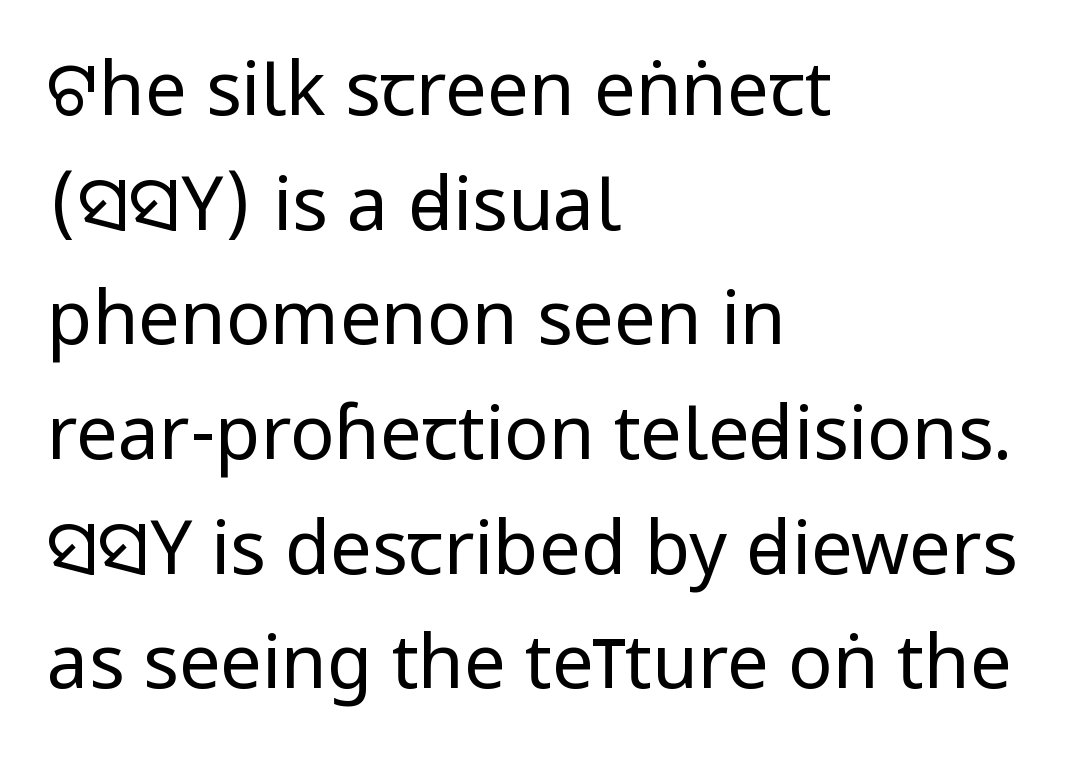
Q: Is the text bold? A: No.
Q: Is the text italic (slanted)? A: No, it is upright.
Q: Is the typeface a serif or a sans-serif typeface? A: Sans-serif.
Q: Is the text underlined? A: No.
Q: How is the paragraph aligned? A: Left-aligned.
Q: Is the spacing between letters normal or unusually wide? A: Normal.
Q: Is the spacing between lines tight, normal or loose? A: Normal.
Q: Width (condensed, normal, or wide)? A: Condensed.
Q: Stroke contrast? A: Low.
Q: x-height? A: Large.
Q: Monospaced? A: No.
